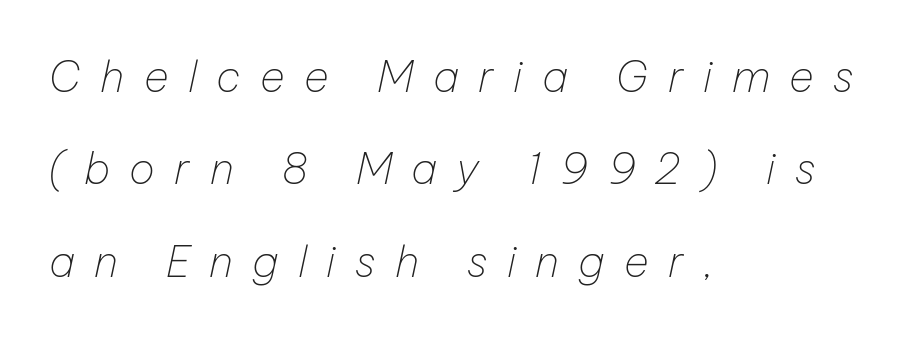
The image shows 43 px thin type, italic (leaning right); set left-aligned, loose line spacing (2.15x), unusually wide letter spacing (+0.45 em), not underlined; low stroke contrast and a medium x-height.
